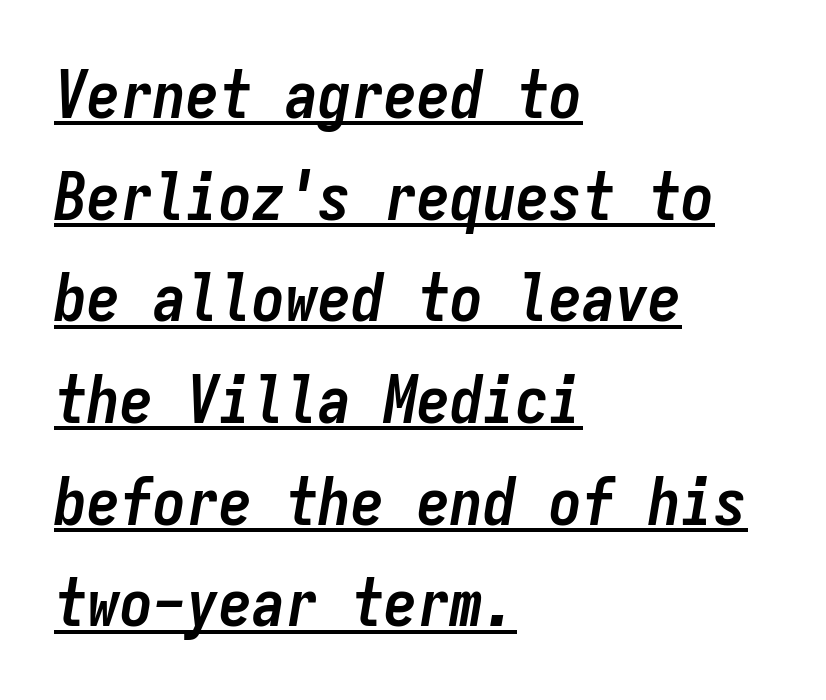
The image shows 66 px semibold, condensed type, italic (leaning right), monospaced; set left-aligned, normal line spacing (1.54x), normal letter spacing, underlined; low stroke contrast and a medium x-height.
